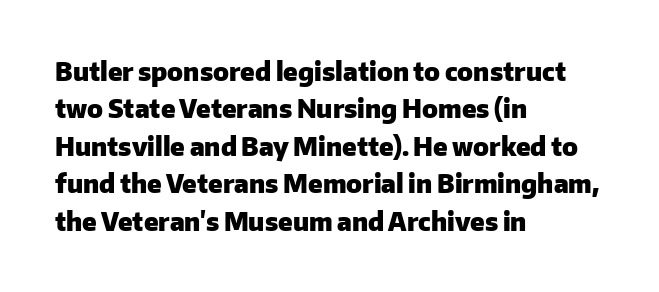
Baseline-to-baseline distance is the conventional proportion of letter height. The typesetter chose a ragged-right arrangement here. The zone under the glyphs is completely vacant. Typesetter's note: full bold, strokes at maximum text heaviness. In terms of posture, this sample is upright. The horizontal fit of the characters is conventional and even.
